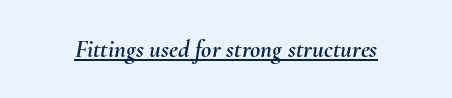
The image shows 25 px text type, italic (leaning right); set normal letter spacing, underlined.
